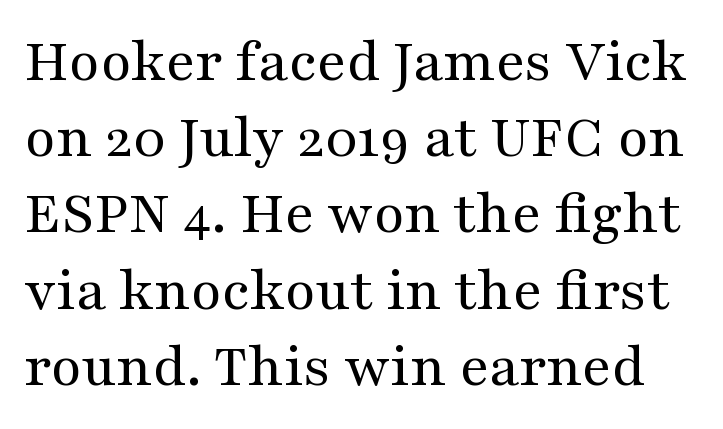
Q: Is the text bold? A: No.
Q: Is the text italic (slanted)? A: No, it is upright.
Q: Is the typeface a serif or a sans-serif typeface? A: Serif.
Q: Is the text underlined? A: No.
Q: Is the spacing between letters normal or unusually wide? A: Normal.
Q: Width (condensed, normal, or wide)? A: Wide.
Q: Stroke contrast? A: Medium.
Q: x-height? A: Medium.
Q: Monospaced? A: No.
